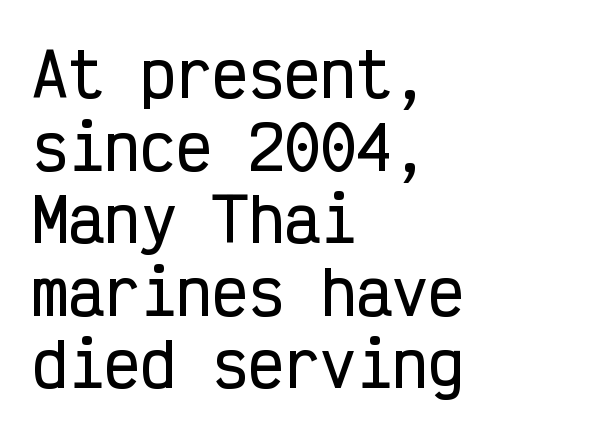
A bare baseline throughout the passage. Quick note: not italic, upright. These lines are composed in type without serifs. Is the block centered? No — it sits flush against the left margin. Looks like terminal output: every glyph gets an equal slot.
